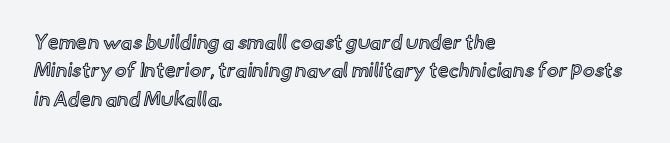
Reading down the block, your eye returns to a fixed left position each line. What stands out about the letter spacing? Nothing — it is the standard amount. The designer left line spacing at the default.
